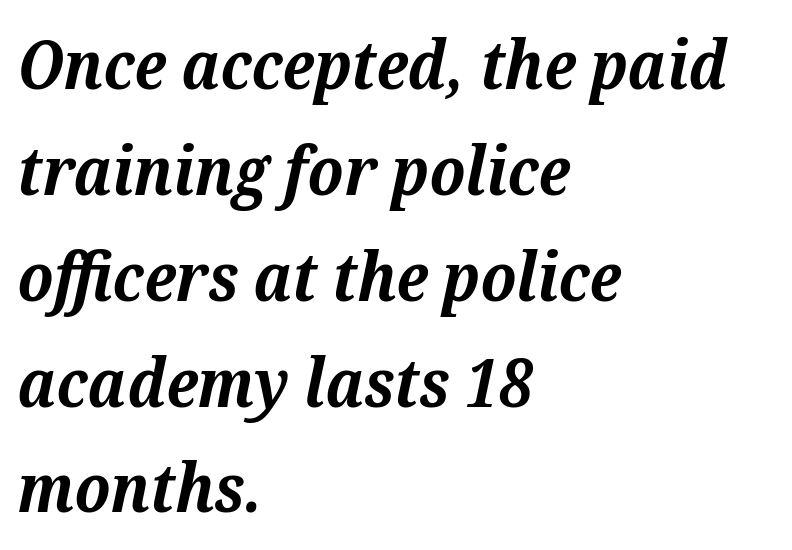
{"serif": "yes", "italic": "yes", "lean": "right", "slant_degrees": 12, "bold": "yes", "weight": "bold", "width": "normal", "stroke_contrast": "medium", "x_height": "medium", "monospaced": "no", "underline": "no", "align": "left", "line_spacing": "normal", "line_spacing_ratio": 1.58, "letter_spacing": "normal", "letter_spacing_em": 0.0, "glyph_px": 67}
